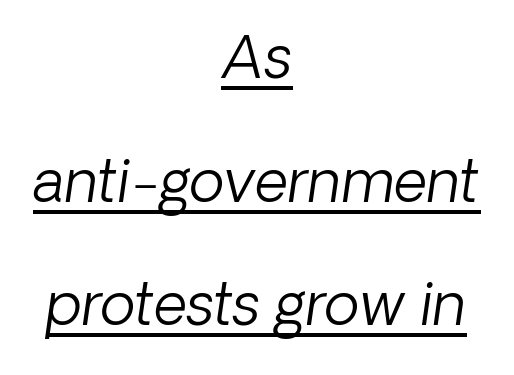
The weight tops out at a normal text grade. Is this a fixed-width face? No — the glyphs have proportional, varying widths. Every word sits above its own underline. Honestly, the rows look like they've been pulled way apart.
